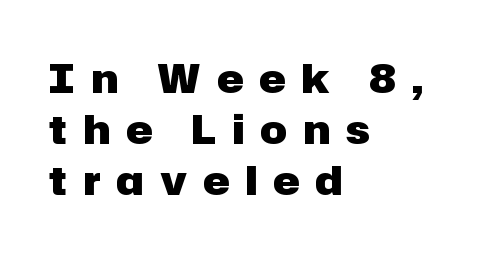
The line texture is sparse and dotted thanks to wide tracking. A full-strength bold gives these letters their thick strokes. Every stem runs plumb, perpendicular to the baseline. Notice how the passage keeps a crisp vertical edge on the left only. The rendering uses natural spacing where letterforms have individual widths. No word sits above an underline.
